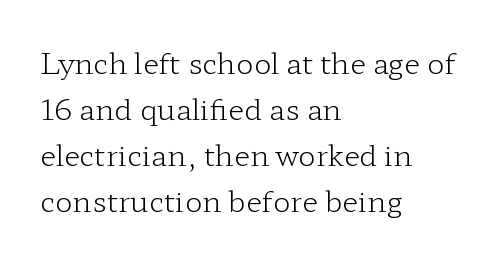
The image shows 29 px light, wide serif type, upright; set left-aligned, normal line spacing (1.59x), normal letter spacing, not underlined; low stroke contrast and a medium x-height.
